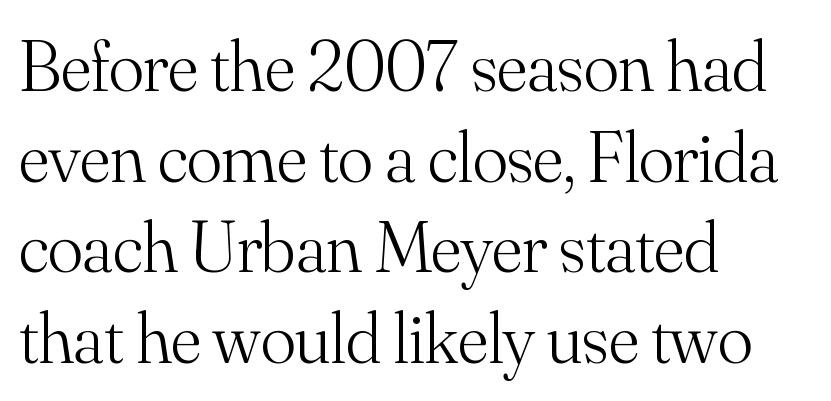
The letters carry serifs — small finishing strokes at the ends of their stems. The foot of each line stays bare and open. Glyph-to-glyph distance matches everyday printed text. The lettering stays uniformly vertical, giving the passage a roman look. The strokes carry an ordinary text weight at most. You could not count columns in this text — the font is proportionally spaced.
